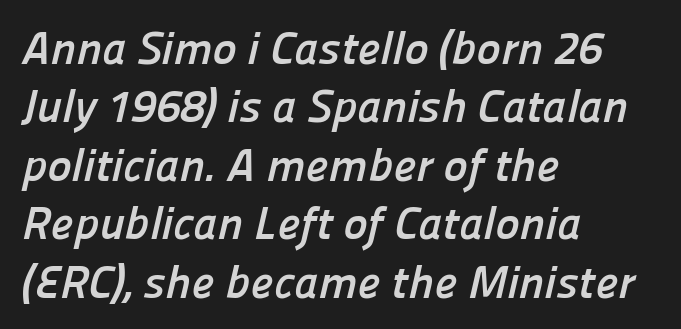
Q: Is the text bold? A: Yes.
Q: Is the typeface a serif or a sans-serif typeface? A: Sans-serif.
Q: Is the text underlined? A: No.
Q: How is the paragraph aligned? A: Left-aligned.
Q: Is the spacing between letters normal or unusually wide? A: Normal.
Q: Is the spacing between lines tight, normal or loose? A: Normal.
Q: Width (condensed, normal, or wide)? A: Normal.
Q: Stroke contrast? A: Low.
Q: x-height? A: Medium.
Q: Monospaced? A: No.
